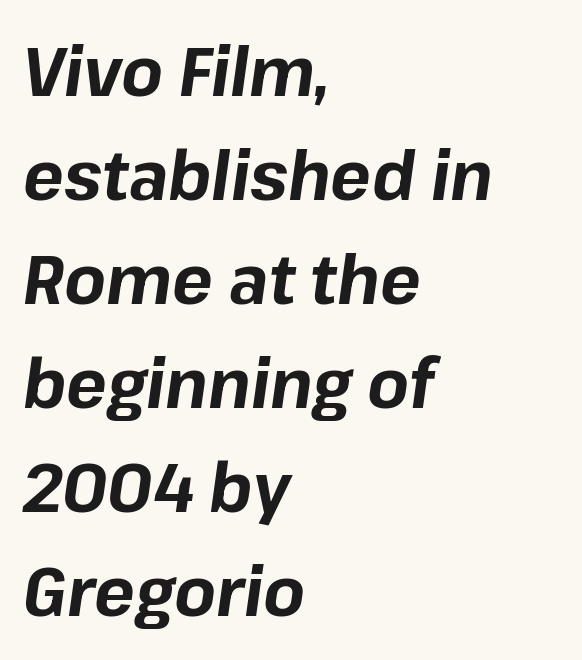
The image shows 68 px bold type, italic (leaning right); set left-aligned, normal line spacing (1.53x), normal letter spacing, not underlined; low stroke contrast and a medium x-height.
